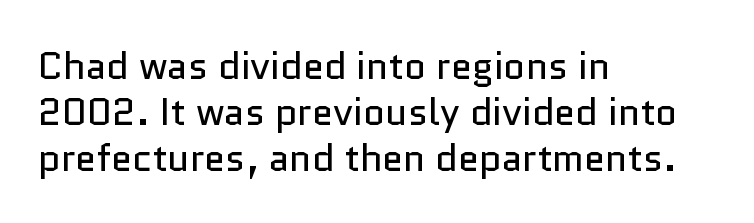
Is this a fixed-width face? No — the glyphs have proportional, varying widths. This sample is left-justified, so line endings fall wherever the words run out. Designer's note — italics off, roman on. A clean baseline with only descenders dipping below it. Compared with typical body copy, the letter spacing here is the same.
